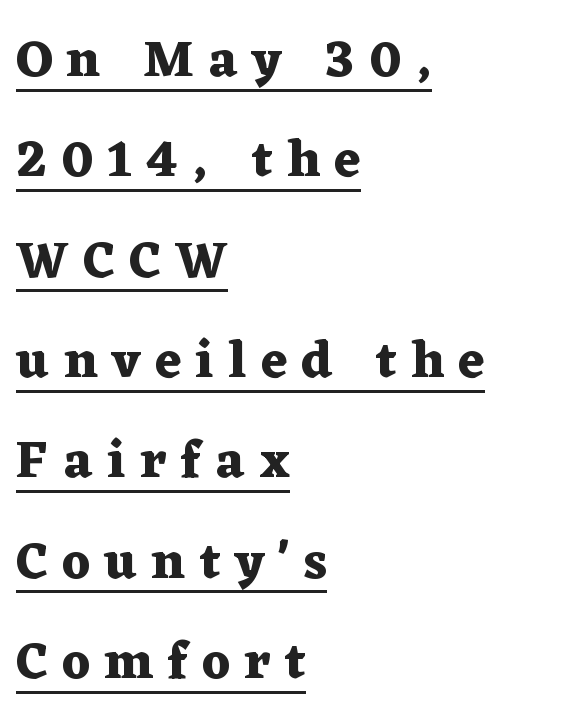
The image shows 52 px heavy, wide serif type, upright; set left-aligned, loose line spacing (1.93x), unusually wide letter spacing (+0.28 em), underlined; medium stroke contrast and a medium x-height.
